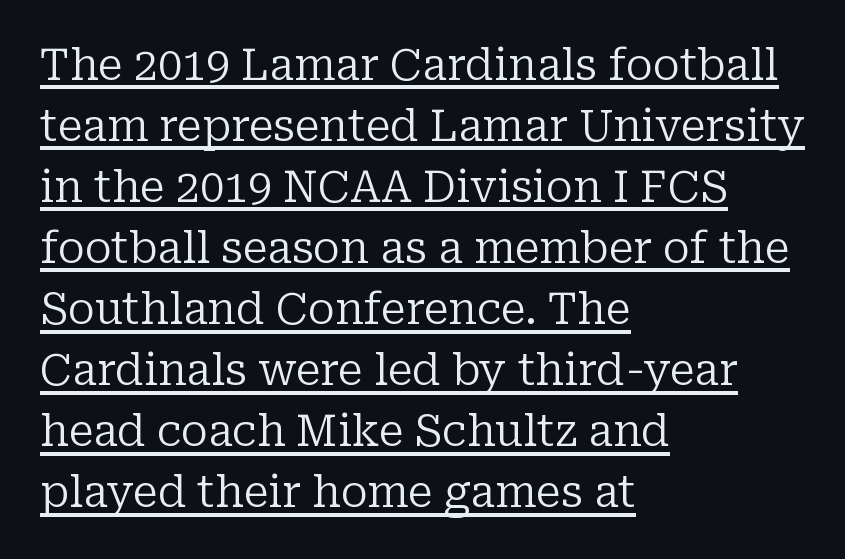
{"serif": "yes", "italic": "no", "bold": "no", "weight": "regular", "width": "normal", "stroke_contrast": "low", "x_height": "medium", "monospaced": "no", "underline": "yes", "align": "left", "line_spacing": "normal", "line_spacing_ratio": 1.42, "letter_spacing": "normal", "letter_spacing_em": 0.0, "glyph_px": 43}
